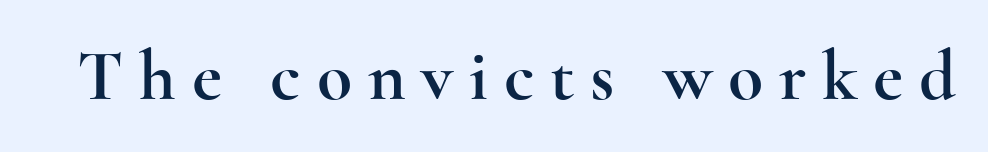
Q: Is the text italic (slanted)? A: No, it is upright.
Q: Is the typeface a serif or a sans-serif typeface? A: Serif.
Q: Is the text underlined? A: No.
Q: Is the spacing between letters normal or unusually wide? A: Unusually wide.
Q: Width (condensed, normal, or wide)? A: Wide.
Q: x-height? A: Small.
Q: Monospaced? A: No.
